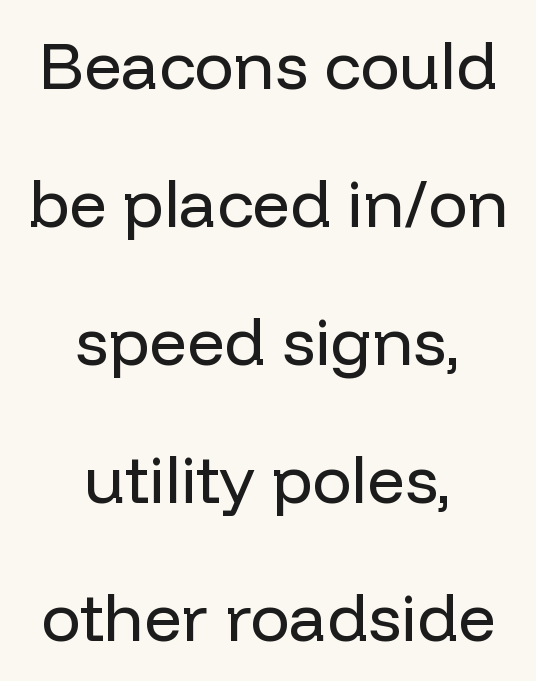
{"serif": "no", "italic": "no", "bold": "no", "weight": "regular", "width": "normal", "stroke_contrast": "low", "x_height": "medium", "monospaced": "no", "underline": "no", "align": "center", "line_spacing": "loose", "line_spacing_ratio": 2.09, "letter_spacing": "normal", "letter_spacing_em": 0.0, "glyph_px": 66}
